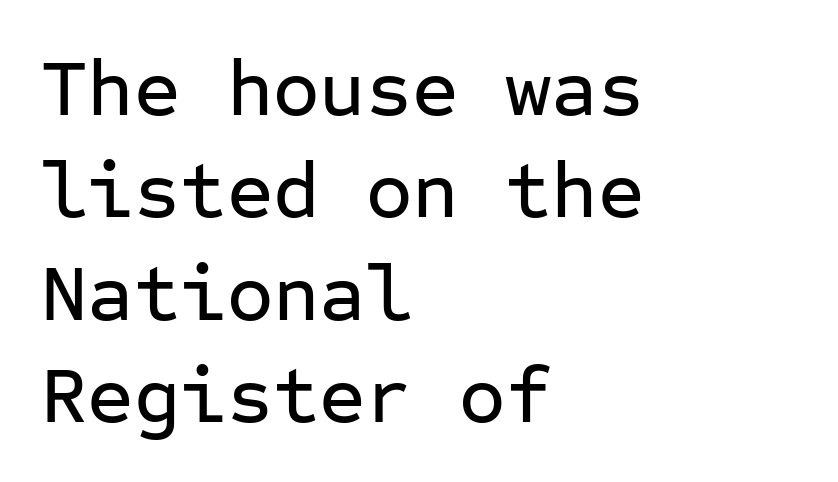
Are there feet on the stems? There aren't — it's a sans. The face used here is rendered with its standard letterfit. The ragged edge is on the right, which tells us the setting is flush left. Reading down the column, the eye jumps a familiar distance to each next line.
